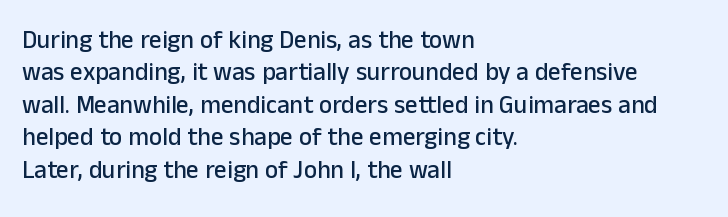
Q: Is the text italic (slanted)? A: No, it is upright.
Q: Is the text underlined? A: No.
Q: How is the paragraph aligned? A: Left-aligned.
Q: Is the spacing between letters normal or unusually wide? A: Normal.
Q: Is the spacing between lines tight, normal or loose? A: Normal.
